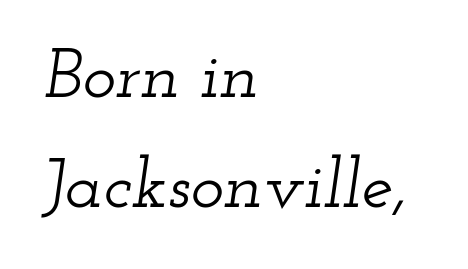
The image shows 71 px wide serif type, italic (leaning right); set left-aligned, normal line spacing (1.55x), normal letter spacing, not underlined; low stroke contrast and a small x-height.
